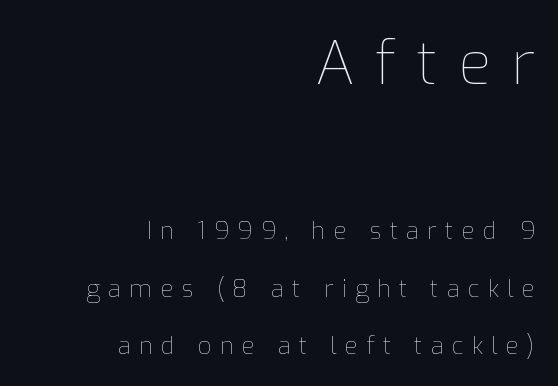
Q: Is the text bold? A: No.
Q: Is the text italic (slanted)? A: No, it is upright.
Q: Is the text underlined? A: No.
Q: How is the paragraph aligned? A: Right-aligned.
Q: Is the spacing between letters normal or unusually wide? A: Unusually wide.
Q: Is the spacing between lines tight, normal or loose? A: Loose.
Q: Which block of text is set in a larger size, the first (top) or the second (bottom)? A: The first (top) one.
Q: Width (condensed, normal, or wide)? A: Normal.
Q: Stroke contrast? A: Low.
Q: x-height? A: Medium.
Q: Monospaced? A: No.
